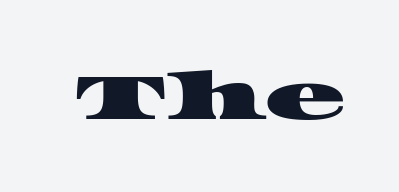
Q: Is the typeface a serif or a sans-serif typeface? A: Serif.
Q: Is the text underlined? A: No.
Q: Is the spacing between letters normal or unusually wide? A: Normal.
Q: Width (condensed, normal, or wide)? A: Wide.
Q: Stroke contrast? A: High.
Q: x-height? A: Large.
Q: Monospaced? A: No.
